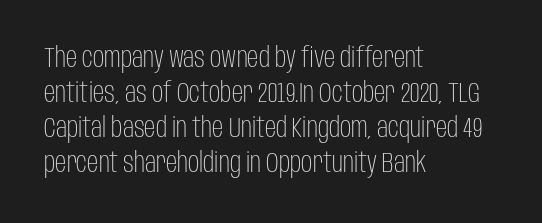
The image shows 28 px light, condensed sans-serif type, upright; set left-aligned, normal line spacing (1.25x), normal letter spacing, not underlined; low stroke contrast and a large x-height.
